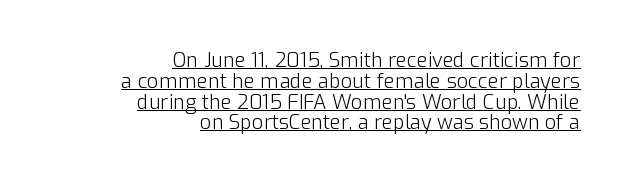
{"italic": "no", "bold": "no", "underline": "yes", "align": "right", "line_spacing": "tight", "line_spacing_ratio": 1.04, "letter_spacing": "normal", "letter_spacing_em": 0.0, "glyph_px": 20}
